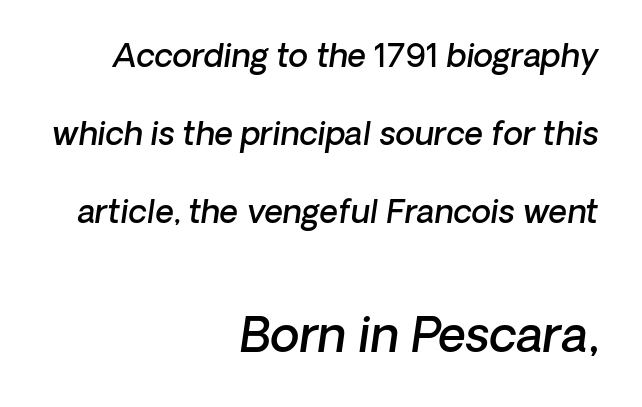
{"italic": "yes", "lean": "right", "slant_degrees": 8, "bold": "semi", "weight": "semibold", "width": "normal", "stroke_contrast": "low", "x_height": "medium", "monospaced": "no", "underline": "no", "align": "right", "line_spacing": "loose", "line_spacing_ratio": 2.44, "letter_spacing": "normal", "letter_spacing_em": 0.0, "larger_block": "second", "size_ratio": 1.5, "glyph_px": 48}
